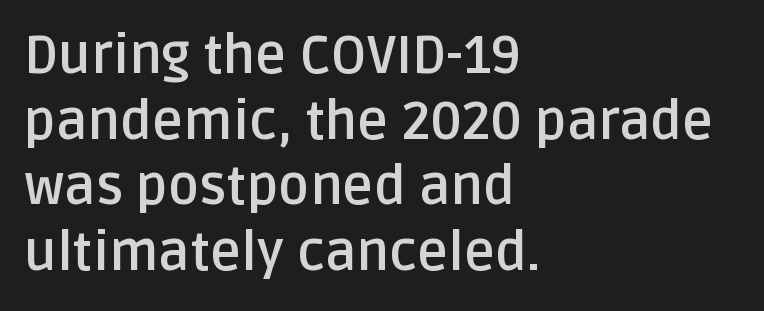
{"serif": "no", "italic": "no", "bold": "yes", "weight": "semibold", "width": "normal", "stroke_contrast": "low", "x_height": "large", "monospaced": "no", "underline": "no", "align": "left", "line_spacing_ratio": 1.24, "letter_spacing": "normal", "letter_spacing_em": 0.0, "glyph_px": 53}
